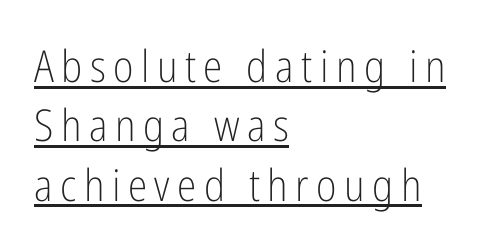
The image shows 44 px light, condensed sans-serif type, upright; set left-aligned, normal line spacing (1.35x), underlined; low stroke contrast and a medium x-height.
